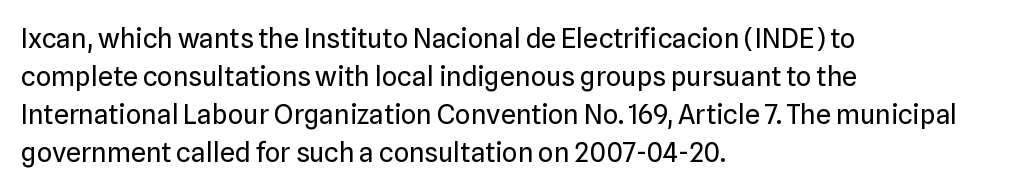
{"italic": "no", "bold": "no", "underline": "no", "align": "left", "line_spacing": "normal", "line_spacing_ratio": 1.41, "letter_spacing": "normal", "letter_spacing_em": 0.0, "glyph_px": 27}
